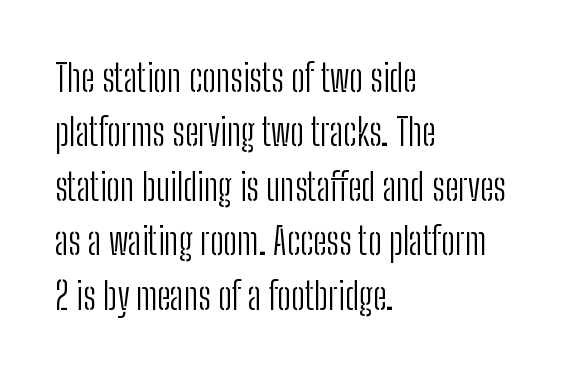
{"serif": "no", "italic": "no", "bold": "no", "weight": "light", "width": "condensed", "stroke_contrast": "low", "x_height": "medium", "monospaced": "no", "underline": "no", "align": "left", "line_spacing": "normal", "line_spacing_ratio": 1.47, "letter_spacing": "normal", "letter_spacing_em": 0.0, "glyph_px": 37}
